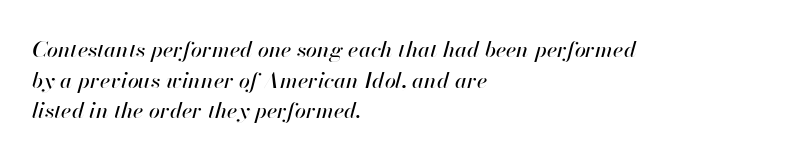
{"italic": "yes", "lean": "right", "slant_degrees": 13, "underline": "no", "align": "left", "line_spacing": "normal", "line_spacing_ratio": 1.39, "letter_spacing": "normal", "letter_spacing_em": 0.0, "glyph_px": 22}
